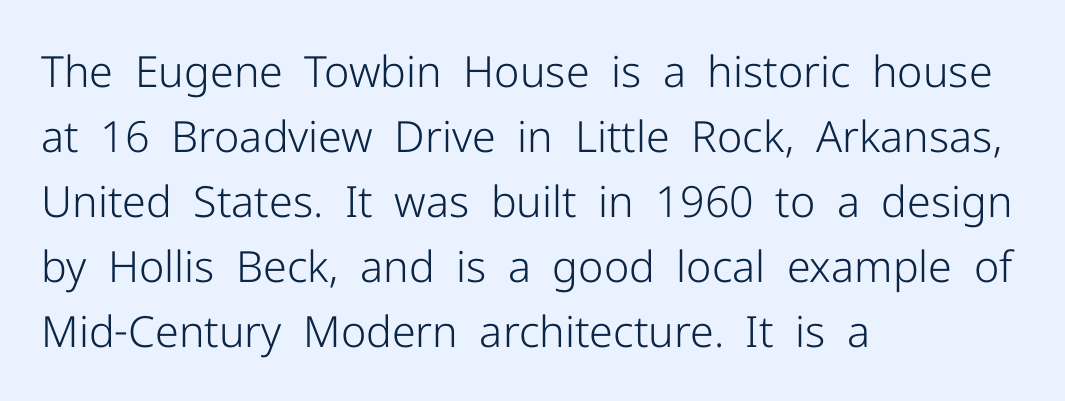
Q: Is the text bold? A: No.
Q: Is the text italic (slanted)? A: No, it is upright.
Q: Is the typeface a serif or a sans-serif typeface? A: Sans-serif.
Q: Is the text underlined? A: No.
Q: How is the paragraph aligned? A: Left-aligned.
Q: Is the spacing between letters normal or unusually wide? A: Normal.
Q: Is the spacing between lines tight, normal or loose? A: Normal.
Q: Width (condensed, normal, or wide)? A: Normal.
Q: Stroke contrast? A: Low.
Q: x-height? A: Medium.
Q: Monospaced? A: No.
